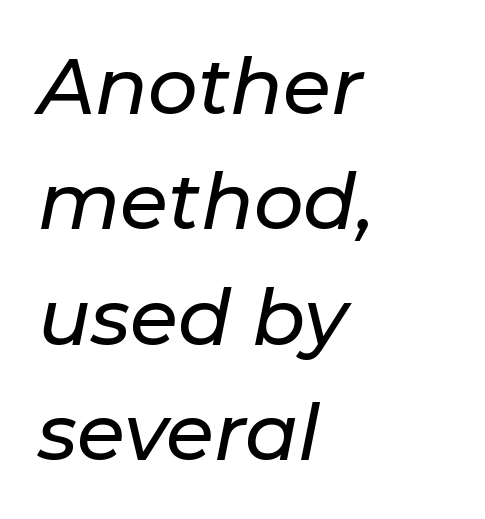
{"italic": "yes", "lean": "right", "slant_degrees": 11, "width": "normal", "stroke_contrast": "low", "x_height": "medium", "monospaced": "no", "underline": "no", "align": "left", "line_spacing": "normal", "line_spacing_ratio": 1.48, "letter_spacing": "normal", "letter_spacing_em": 0.0, "glyph_px": 78}
